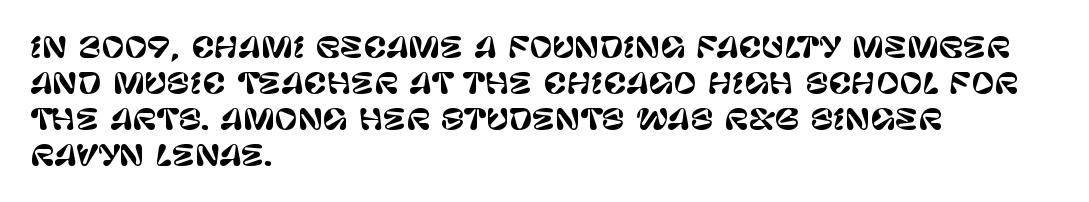
{"serif": "no", "width": "normal", "stroke_contrast": "low", "x_height": "large", "monospaced": "no", "underline": "no", "align": "left", "line_spacing": "normal", "line_spacing_ratio": 1.28, "letter_spacing": "normal", "letter_spacing_em": 0.0, "glyph_px": 28}
